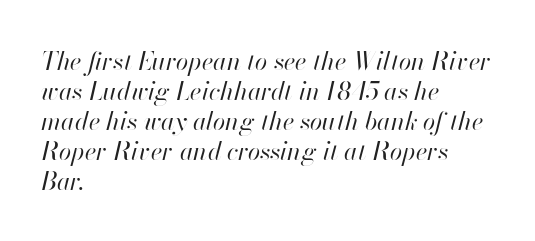
{"italic": "yes", "lean": "right", "slant_degrees": 13, "bold": "no", "underline": "no", "align": "left", "line_spacing_ratio": 1.2, "letter_spacing": "normal", "letter_spacing_em": 0.0, "glyph_px": 25}
